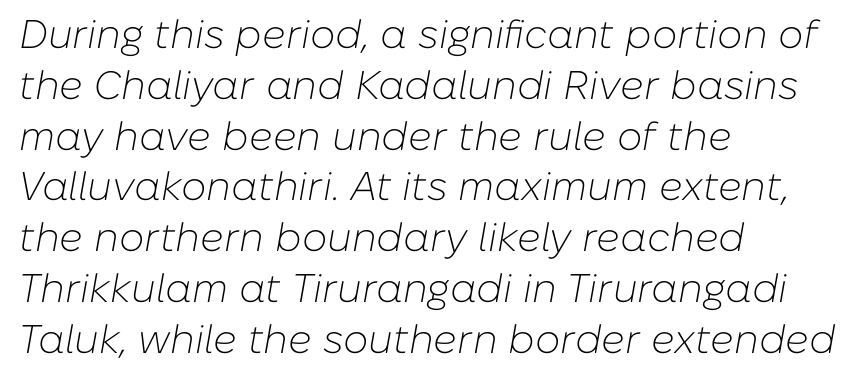
Q: Is the text bold? A: No.
Q: Is the text italic (slanted)? A: Yes, it leans right by about 10 degrees.
Q: Is the text underlined? A: No.
Q: How is the paragraph aligned? A: Left-aligned.
Q: Is the spacing between letters normal or unusually wide? A: Normal.
Q: Is the spacing between lines tight, normal or loose? A: Normal.
Q: Width (condensed, normal, or wide)? A: Normal.
Q: Stroke contrast? A: Low.
Q: x-height? A: Medium.
Q: Monospaced? A: No.
